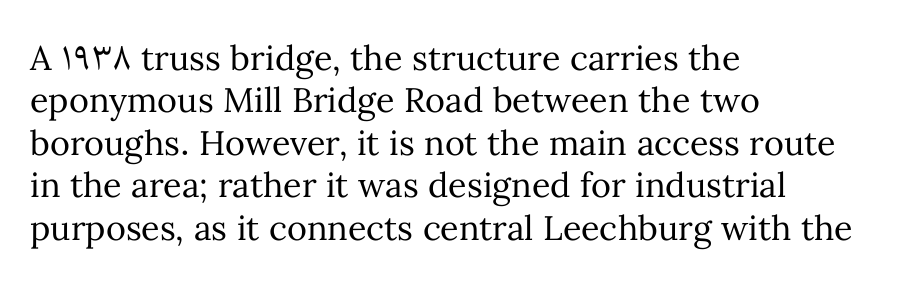
{"italic": "no", "bold": "no", "weight": "regular", "width": "normal", "stroke_contrast": "medium", "x_height": "medium", "monospaced": "no", "underline": "no", "align": "left", "line_spacing": "normal", "line_spacing_ratio": 1.25, "letter_spacing": "normal", "letter_spacing_em": 0.0, "glyph_px": 34}
